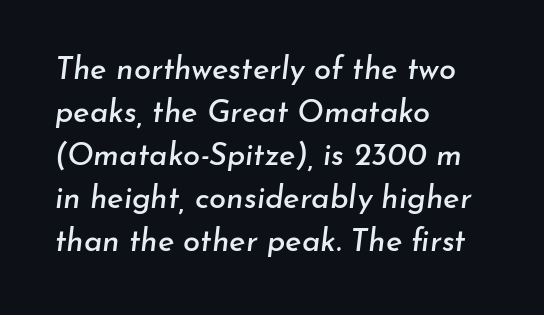
Q: Is the text italic (slanted)? A: Yes, it leans right by about 7 degrees.
Q: Is the text underlined? A: No.
Q: How is the paragraph aligned? A: Left-aligned.
Q: Is the spacing between letters normal or unusually wide? A: Normal.
Q: Is the spacing between lines tight, normal or loose? A: Normal.
Q: Width (condensed, normal, or wide)? A: Normal.
Q: Stroke contrast? A: Low.
Q: x-height? A: Small.
Q: Monospaced? A: No.
